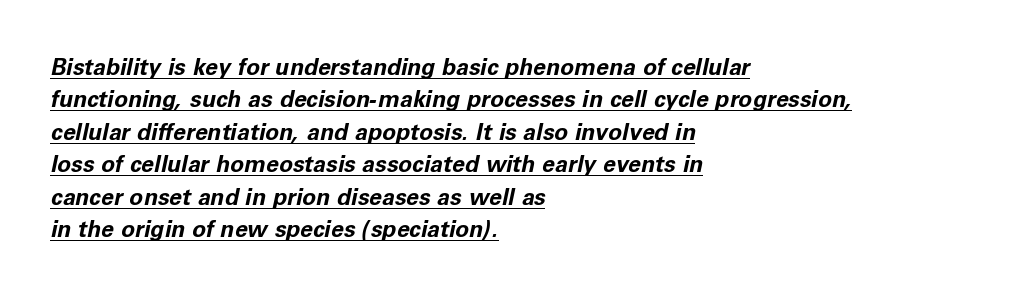
The typesetter chose a ragged-right arrangement here. Evenly set lines give the paragraph a standard silhouette. Every word sits above its own underline. Yep, that's italic — everything's leaning. A dark, heavy texture on the line: the type is bold.
